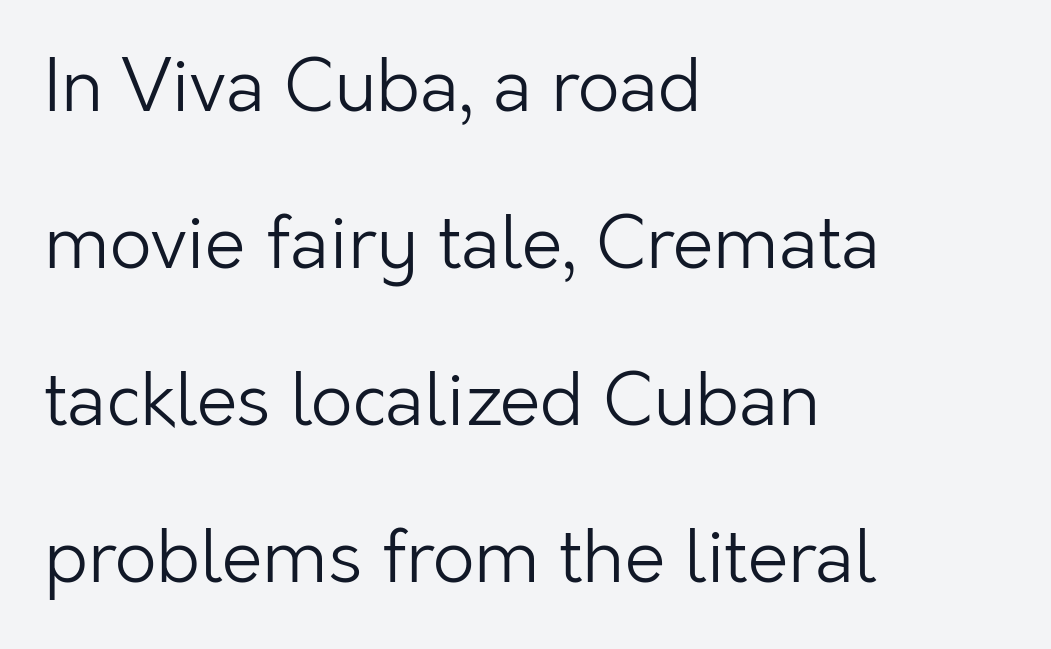
The image shows 73 px light sans-serif type, upright; set left-aligned, loose line spacing (2.15x), normal letter spacing, not underlined; low stroke contrast and a medium x-height.
